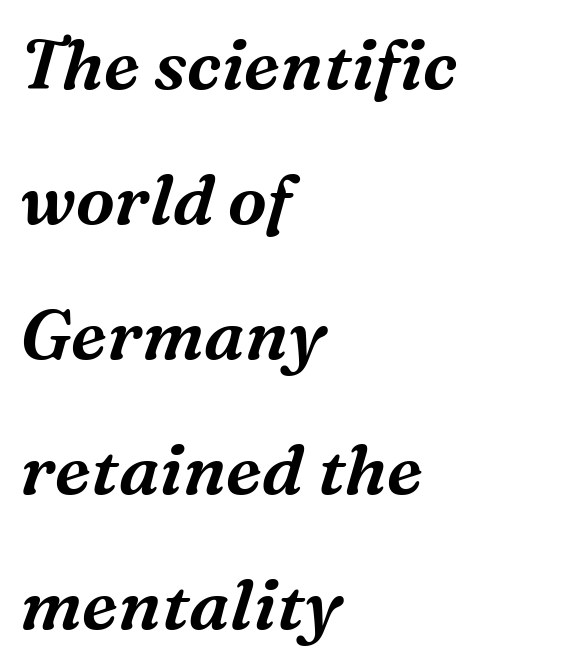
The text was rendered using a seriffed face with decorative stroke endings. The lines are spread far apart with generous leading. The passage shown is not underscored anywhere. Varying glyph widths throughout — classic text-font behaviour. Default kerning and tracking; the words read as compact shapes.
